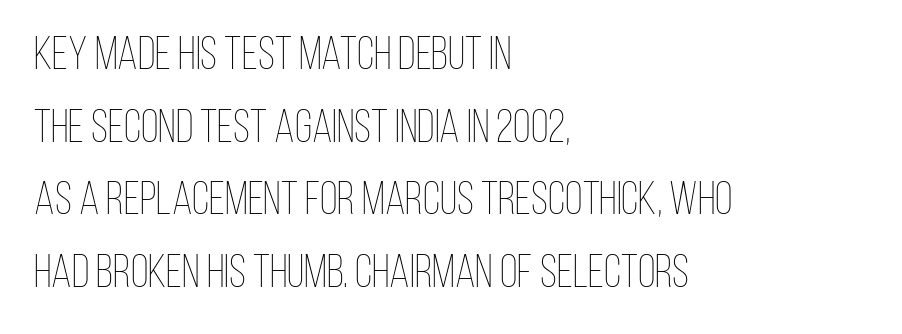
The rendering uses natural spacing where letterforms have individual widths. Weight: not bold — regular or lighter. The letters stand upright; this is a roman face. One glance says typical: line gaps are just what's usual. Does the copy run flush right? No — it runs flush left.
